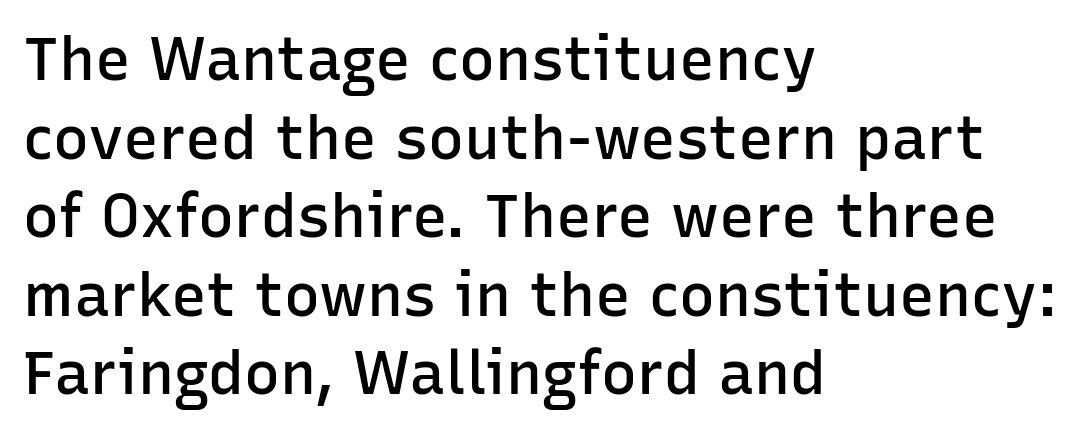
The image shows 60 px semibold sans-serif type, upright; set left-aligned, normal line spacing (1.31x), normal letter spacing, not underlined; low stroke contrast and a medium x-height.
